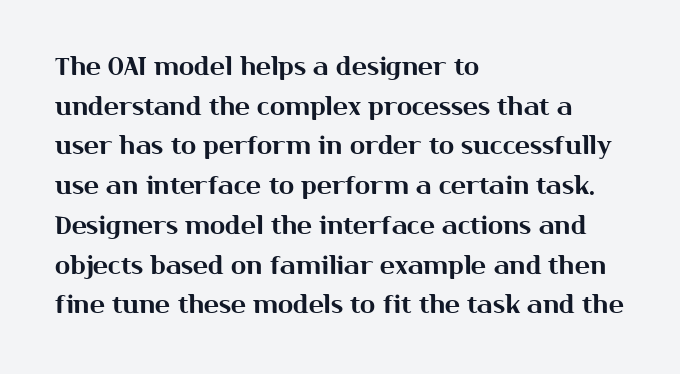
The image shows 25 px text type, upright; set left-aligned, normal line spacing (1.59x), normal letter spacing, not underlined.
